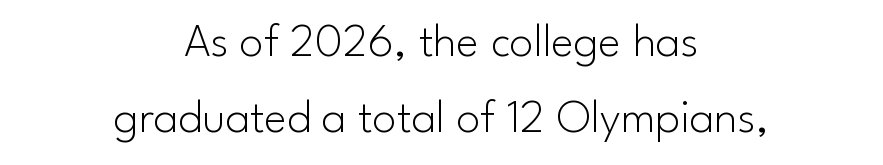
Think standard paragraph weight, or any step lighter than that. The string is rendered with underlining switched off. This sample uses an upright cut, with every glyph sitting square on the baseline. This rendering uses center alignment, leaving both contours irregular but symmetric. Caption: standard tracking, unaltered. The block of text has a typical density, with ordinary space between rows.
